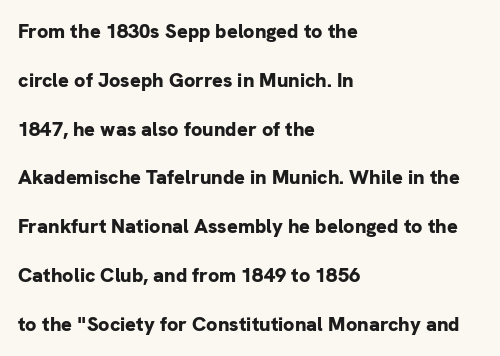
The image shows 20 px bold type, upright; set left-aligned, loose line spacing (2.44x), normal letter spacing, not underlined.
